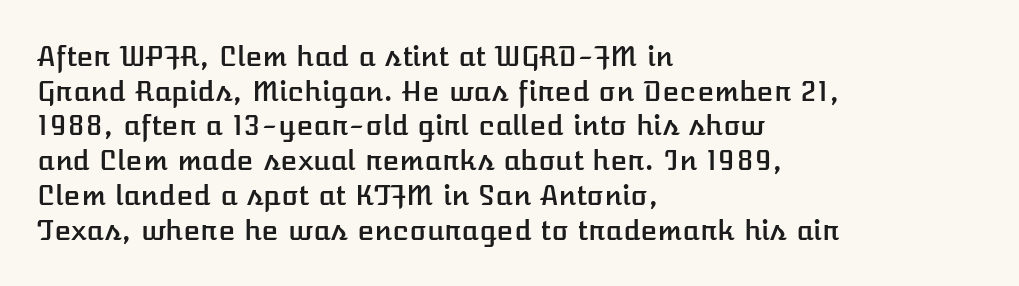
{"italic": "no", "width": "normal", "stroke_contrast": "low", "x_height": "medium", "monospaced": "no", "underline": "no", "align": "left", "line_spacing_ratio": 1.24, "letter_spacing": "normal", "letter_spacing_em": 0.0, "glyph_px": 28}
